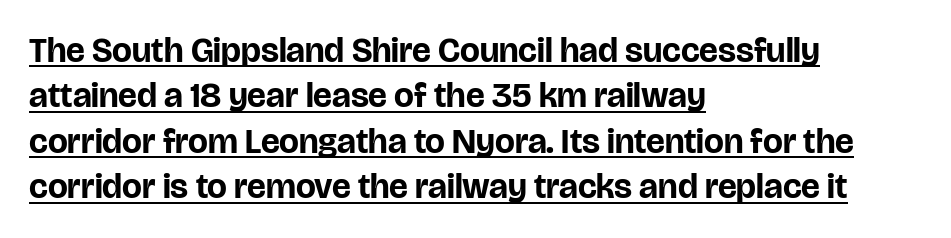
The image shows 35 px bold sans-serif type, upright; set left-aligned, normal line spacing (1.3x), normal letter spacing, underlined; low stroke contrast and a large x-height.
